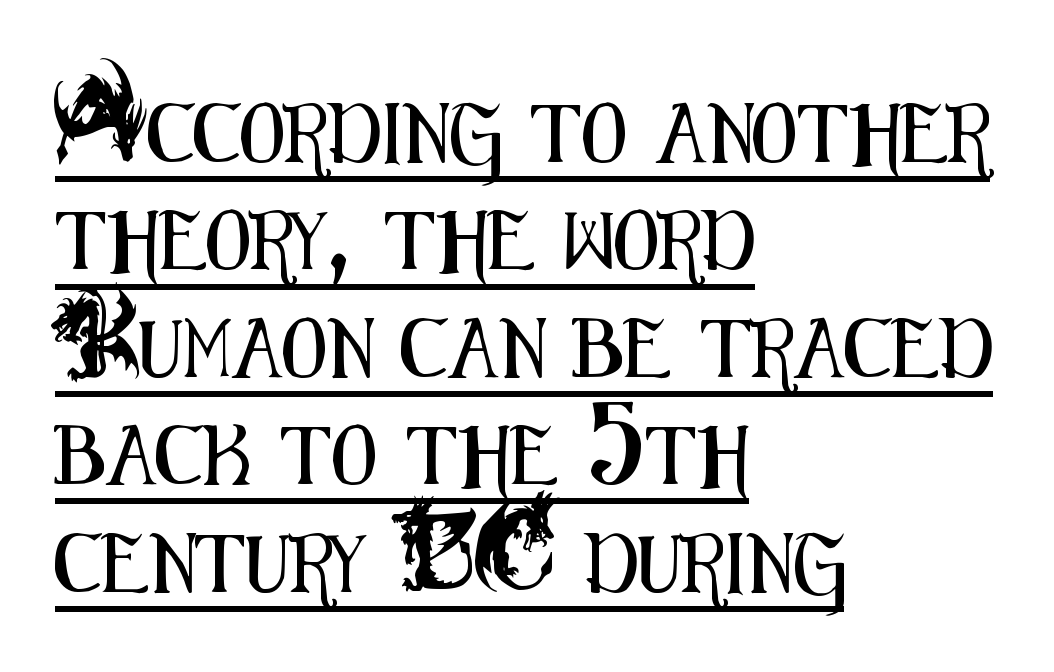
Q: Is the text italic (slanted)? A: No, it is upright.
Q: Is the typeface a serif or a sans-serif typeface? A: Sans-serif.
Q: Is the text underlined? A: Yes.
Q: How is the paragraph aligned? A: Left-aligned.
Q: Is the spacing between letters normal or unusually wide? A: Normal.
Q: Width (condensed, normal, or wide)? A: Condensed.
Q: Stroke contrast? A: Medium.
Q: x-height? A: Small.
Q: Monospaced? A: No.
